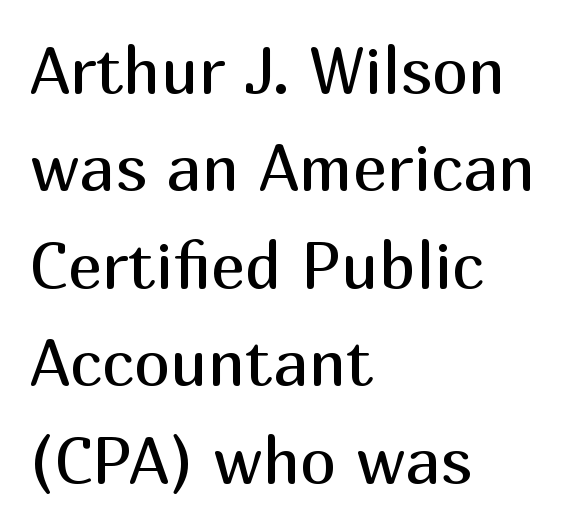
{"serif": "no", "italic": "no", "bold": "no", "weight": "regular", "width": "normal", "stroke_contrast": "medium", "x_height": "medium", "monospaced": "no", "underline": "no", "align": "left", "line_spacing": "normal", "line_spacing_ratio": 1.5, "letter_spacing": "normal", "letter_spacing_em": 0.0, "glyph_px": 65}
